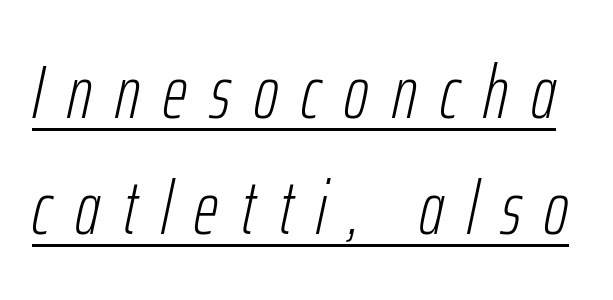
{"italic": "yes", "lean": "right", "slant_degrees": 12, "bold": "no", "weight": "light", "width": "condensed", "stroke_contrast": "low", "x_height": "medium", "monospaced": "no", "underline": "yes", "line_spacing": "normal", "line_spacing_ratio": 1.55, "letter_spacing": "wide", "letter_spacing_em": 0.31, "glyph_px": 75}
